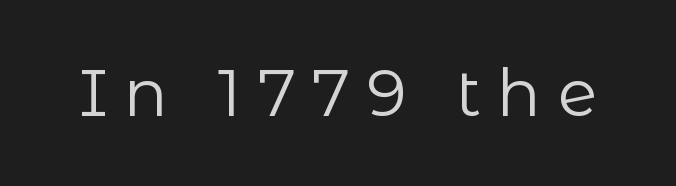
Q: Is the text bold? A: No.
Q: Is the text italic (slanted)? A: No, it is upright.
Q: Is the typeface a serif or a sans-serif typeface? A: Sans-serif.
Q: Is the text underlined? A: No.
Q: Is the spacing between letters normal or unusually wide? A: Unusually wide.
Q: Width (condensed, normal, or wide)? A: Normal.
Q: Stroke contrast? A: Low.
Q: x-height? A: Medium.
Q: Monospaced? A: No.
